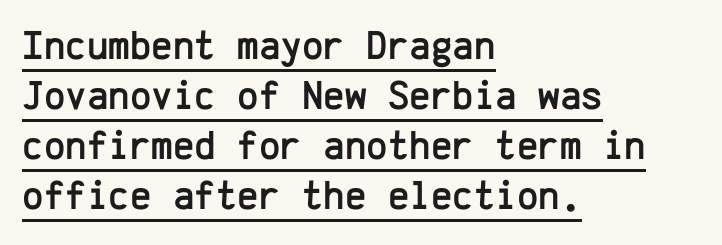
Q: Is the text italic (slanted)? A: No, it is upright.
Q: Is the typeface a serif or a sans-serif typeface? A: Sans-serif.
Q: Is the text underlined? A: Yes.
Q: How is the paragraph aligned? A: Left-aligned.
Q: Is the spacing between letters normal or unusually wide? A: Normal.
Q: Width (condensed, normal, or wide)? A: Normal.
Q: Stroke contrast? A: Low.
Q: x-height? A: Medium.
Q: Monospaced? A: Yes.
